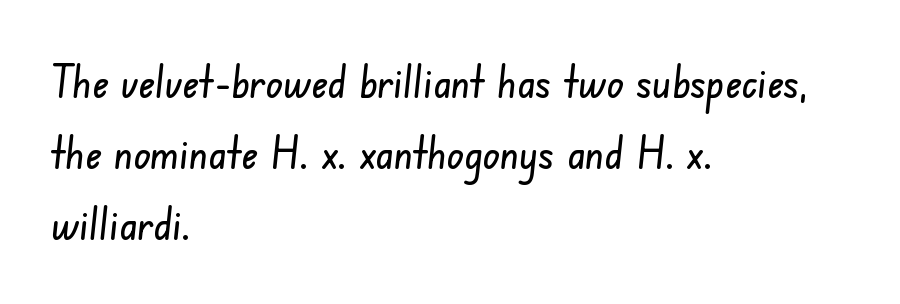
The image shows 45 px condensed sans-serif type; set left-aligned, normal line spacing (1.58x), normal letter spacing, not underlined; low stroke contrast and a small x-height.
